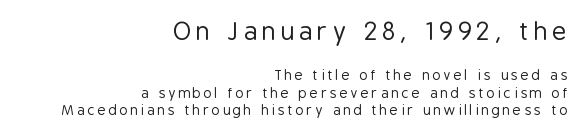
Q: Is the text bold? A: No.
Q: Is the text italic (slanted)? A: No, it is upright.
Q: Is the text underlined? A: No.
Q: How is the paragraph aligned? A: Right-aligned.
Q: Is the spacing between letters normal or unusually wide? A: Unusually wide.
Q: Which block of text is set in a larger size, the first (top) or the second (bottom)? A: The first (top) one.
